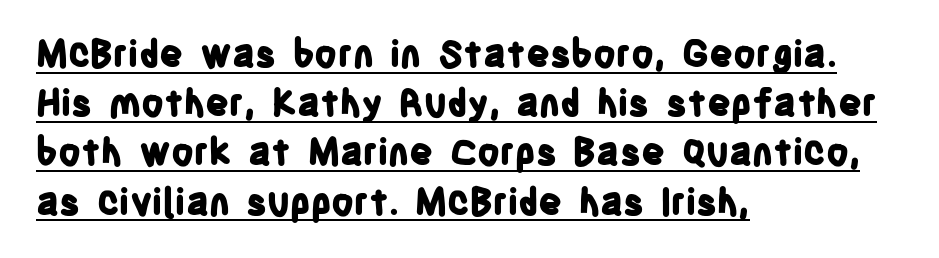
The designer went with a sans here, leaving each stem footless. The vertical gap from one line to the next is medium. All the whitespace from short lines collects on the right. Honestly, the underline is the first thing you notice here. Ascenders rise straight up at ninety degrees. Does extra space separate the letters? No, they use regular spacing.
